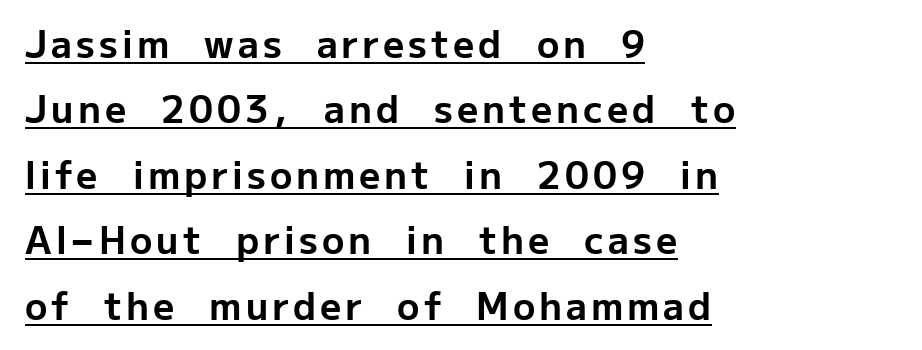
Characters remain perfectly vertical along every line. Look at the bottom of the vertical strokes: they stop flat, with no serifs. Note the varied advance widths — an 'i' is clearly narrower than an 'm'. In CSS terms this would be text-align: left. Beneath each row of characters lies a ruled line.
